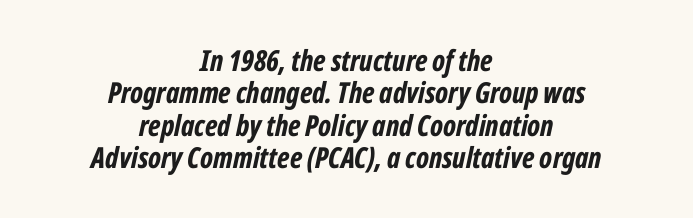
{"italic": "yes", "lean": "right", "slant_degrees": 12, "bold": "yes", "weight": "bold", "width": "condensed", "stroke_contrast": "low", "x_height": "medium", "monospaced": "no", "underline": "no", "align": "center", "line_spacing": "tight", "line_spacing_ratio": 1.12, "letter_spacing": "normal", "letter_spacing_em": 0.0, "glyph_px": 29}
